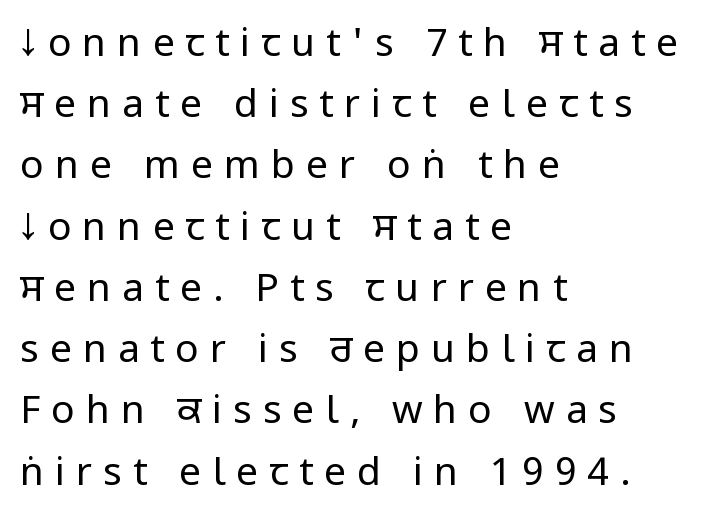
Q: Is the text bold? A: No.
Q: Is the text italic (slanted)? A: No, it is upright.
Q: Is the typeface a serif or a sans-serif typeface? A: Sans-serif.
Q: Is the text underlined? A: No.
Q: How is the paragraph aligned? A: Left-aligned.
Q: Is the spacing between letters normal or unusually wide? A: Unusually wide.
Q: Is the spacing between lines tight, normal or loose? A: Normal.
Q: Width (condensed, normal, or wide)? A: Condensed.
Q: Stroke contrast? A: Low.
Q: x-height? A: Large.
Q: Monospaced? A: No.
